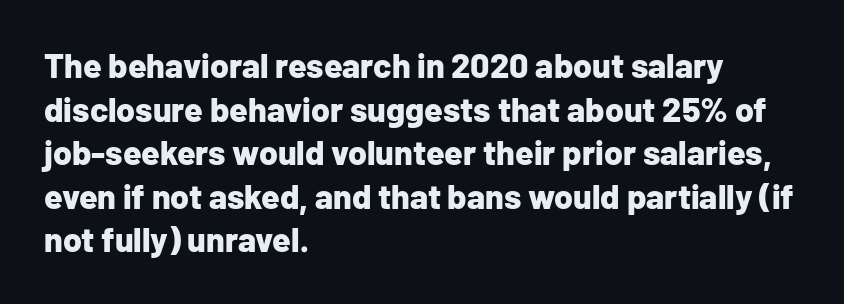
Quick note: not italic, upright. Nothing sits at the stroke ends, so this counts as sans-serif. Horizontally, the lines are justified to the leading edge only. Does the weight exceed regular? Yes, all the way to bold. Honestly, the letter spacing is just normal — you wouldn't notice it.
